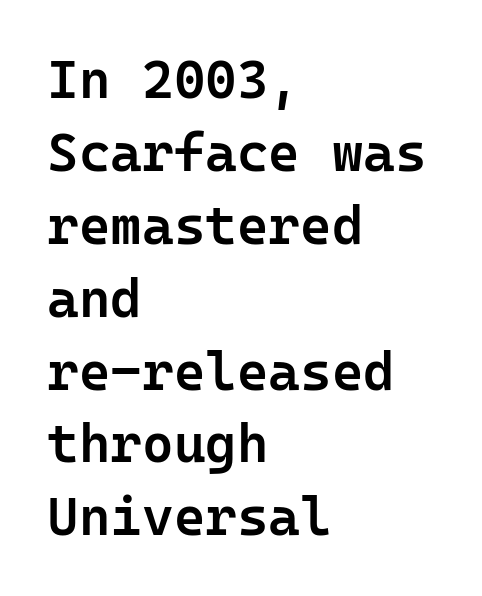
Q: Is the text bold? A: Semi-bold.
Q: Is the text italic (slanted)? A: No, it is upright.
Q: Is the typeface a serif or a sans-serif typeface? A: Sans-serif.
Q: Is the text underlined? A: No.
Q: How is the paragraph aligned? A: Left-aligned.
Q: Is the spacing between letters normal or unusually wide? A: Normal.
Q: Is the spacing between lines tight, normal or loose? A: Normal.
Q: Width (condensed, normal, or wide)? A: Normal.
Q: Stroke contrast? A: Low.
Q: x-height? A: Medium.
